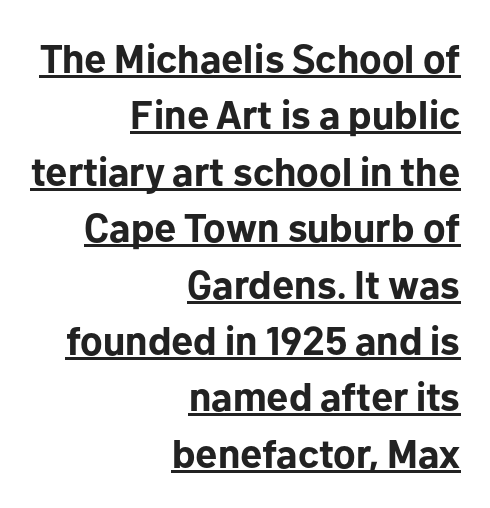
To sum up the face: it is a sans, with no serifs. The rendering uses a bold face; every stroke is thick and dark. A flush-right, rag-left setting is used for this passage. Varying glyph widths throughout — classic text-font behaviour. This is roman type, the default non-slanted kind.
